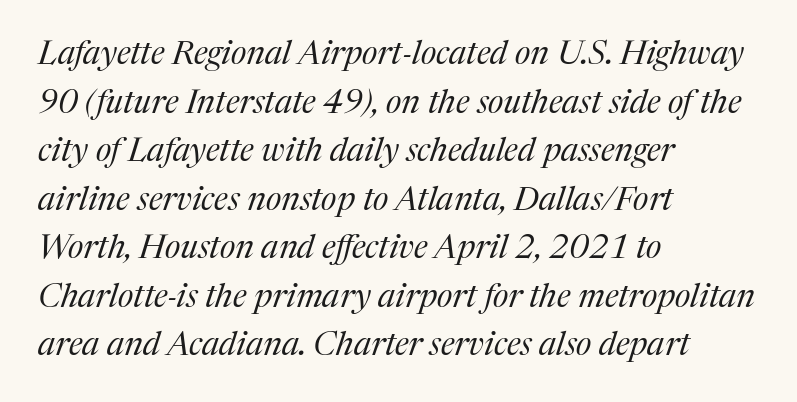
Q: Is the text bold? A: No.
Q: Is the text italic (slanted)? A: Yes, it leans right by about 17 degrees.
Q: Is the typeface a serif or a sans-serif typeface? A: Serif.
Q: Is the text underlined? A: No.
Q: How is the paragraph aligned? A: Left-aligned.
Q: Is the spacing between letters normal or unusually wide? A: Normal.
Q: Is the spacing between lines tight, normal or loose? A: Normal.
Q: Width (condensed, normal, or wide)? A: Normal.
Q: Stroke contrast? A: Medium.
Q: x-height? A: Medium.
Q: Monospaced? A: No.
